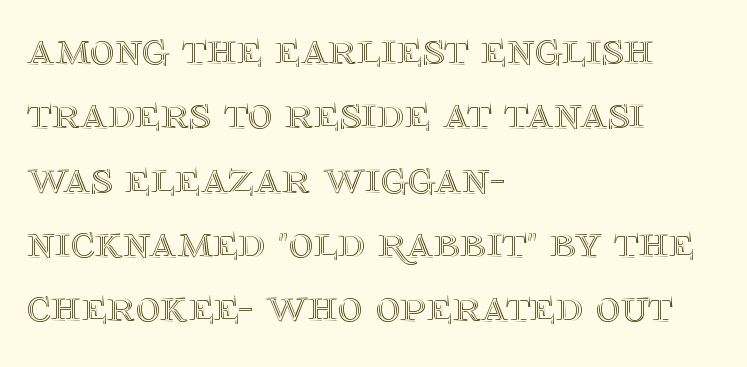
Q: Is the text italic (slanted)? A: No, it is upright.
Q: Is the text underlined? A: No.
Q: How is the paragraph aligned? A: Left-aligned.
Q: Is the spacing between letters normal or unusually wide? A: Normal.
Q: Is the spacing between lines tight, normal or loose? A: Normal.
Q: Width (condensed, normal, or wide)? A: Normal.
Q: x-height? A: Large.
Q: Monospaced? A: No.
